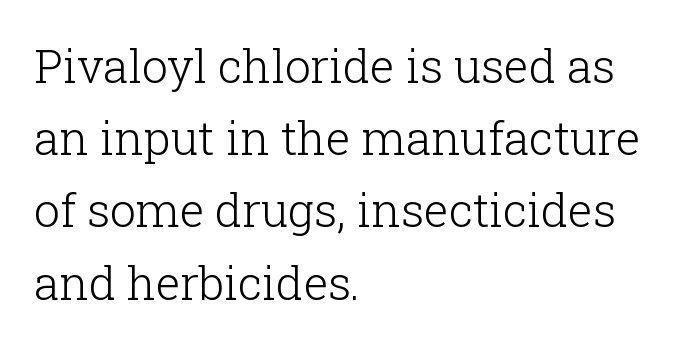
The image shows 46 px light serif type, upright; set left-aligned, normal line spacing (1.57x), normal letter spacing, not underlined; low stroke contrast and a medium x-height.
